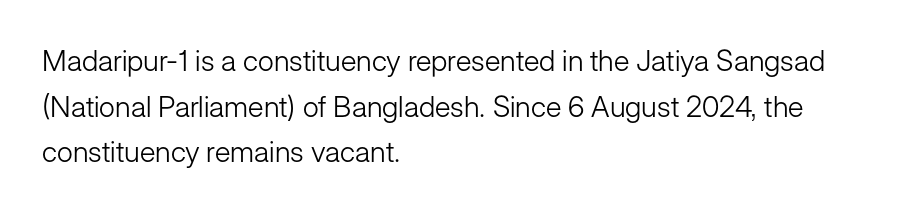
Q: Is the text bold? A: No.
Q: Is the text italic (slanted)? A: No, it is upright.
Q: Is the typeface a serif or a sans-serif typeface? A: Sans-serif.
Q: Is the text underlined? A: No.
Q: How is the paragraph aligned? A: Left-aligned.
Q: Is the spacing between letters normal or unusually wide? A: Normal.
Q: Is the spacing between lines tight, normal or loose? A: Normal.
Q: Width (condensed, normal, or wide)? A: Normal.
Q: Stroke contrast? A: Low.
Q: x-height? A: Medium.
Q: Monospaced? A: No.
